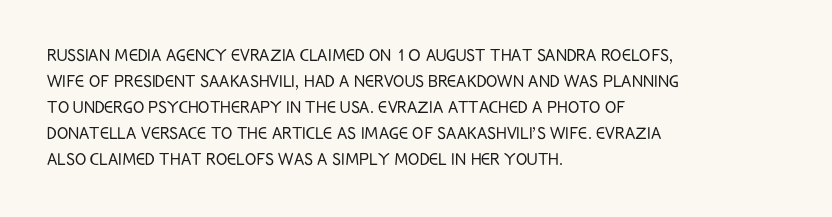
The typography opts for an upright posture over an oblique one. Unmarked baselines from the first word to the last. Students, note that the glyphs here touch the page at normal intervals. Which margin do the lines hug? The left one — the right edge is uneven. The typesetting does not lean heavy: it is not bold.
